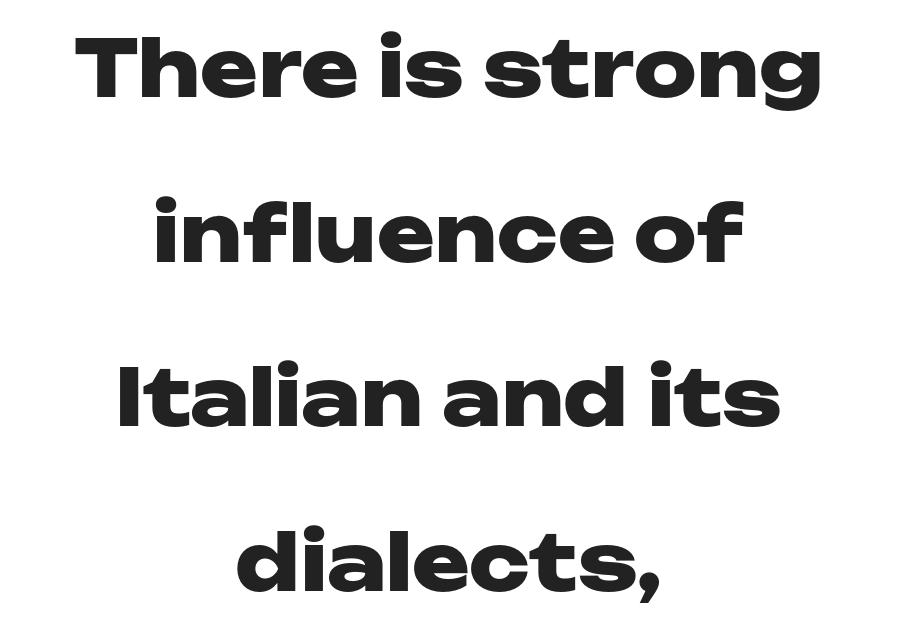
The image shows 78 px heavy, wide sans-serif type, upright; set centered, loose line spacing (2.11x), normal letter spacing, not underlined; low stroke contrast and a medium x-height.
